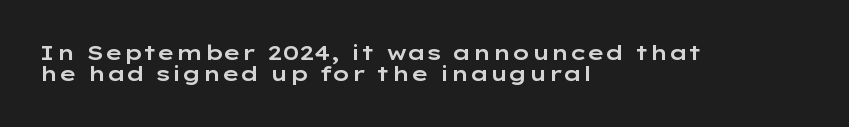
Tall strokes in this sample are plumb rather than angled. These lines are set flush left with a ragged right edge. The letters sit at their default tracking, neither squeezed nor spread. The gap between lines stays unmarked. The vertical gap from one line to the next is small.
